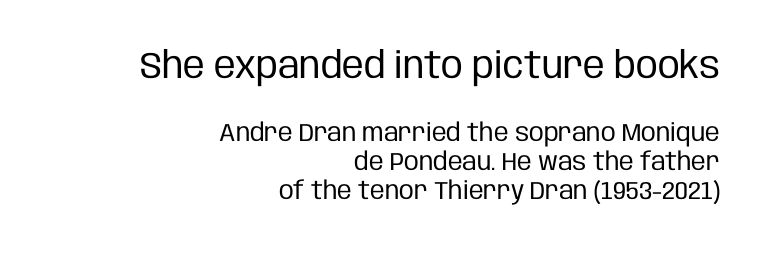
Vertical strokes here are truly vertical. Spacing verdict: proportional, widths tailored to each character. Decoration check: the copy has no underline. Observe the ordinary spacing: letters are neighbours, not strangers. Typographically, this falls in the sans-serif category.
